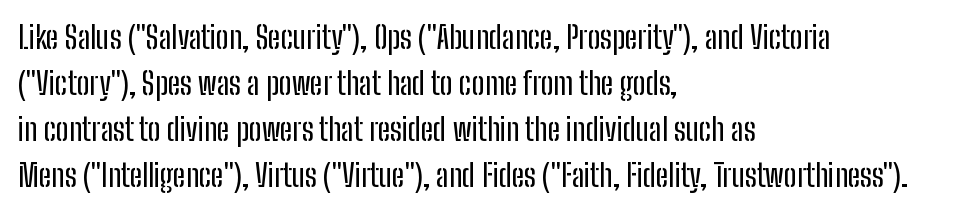
{"serif": "no", "italic": "no", "width": "condensed", "stroke_contrast": "low", "x_height": "medium", "monospaced": "no", "underline": "no", "align": "left", "line_spacing": "normal", "line_spacing_ratio": 1.48, "letter_spacing": "normal", "letter_spacing_em": 0.0, "glyph_px": 31}
